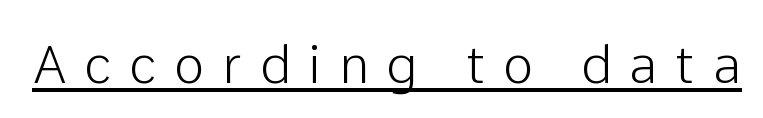
{"serif": "no", "italic": "no", "width": "normal", "stroke_contrast": "low", "x_height": "medium", "monospaced": "no", "underline": "yes", "letter_spacing": "wide", "letter_spacing_em": 0.34, "glyph_px": 52}
